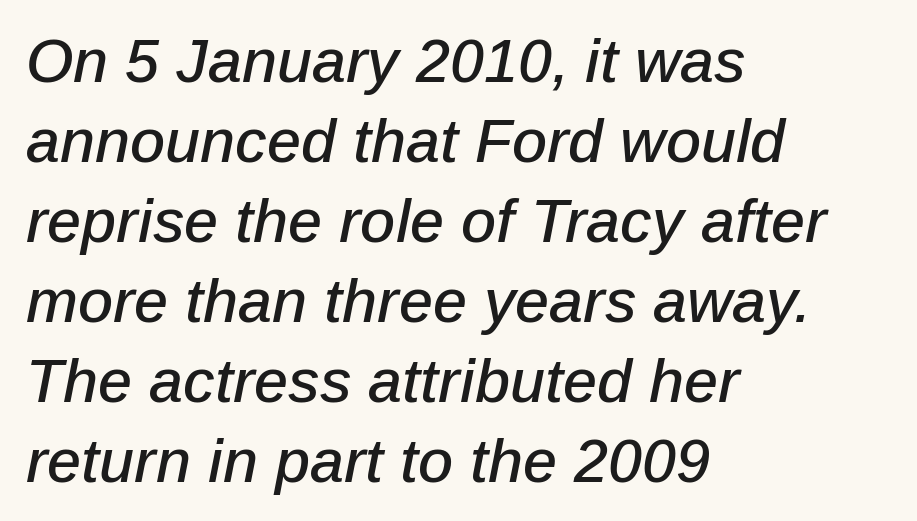
The image shows 61 px text type, italic (leaning right); set left-aligned, normal line spacing (1.31x), normal letter spacing, not underlined; low stroke contrast and a medium x-height.
